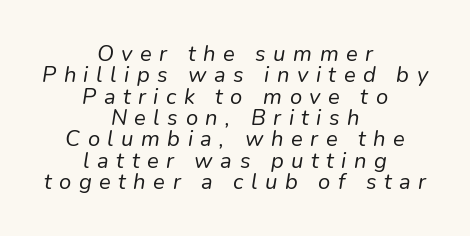
{"italic": "yes", "lean": "right", "slant_degrees": 9, "bold": "no", "underline": "no", "align": "center", "line_spacing": "tight", "line_spacing_ratio": 0.97, "letter_spacing": "wide", "letter_spacing_em": 0.34, "glyph_px": 22}
